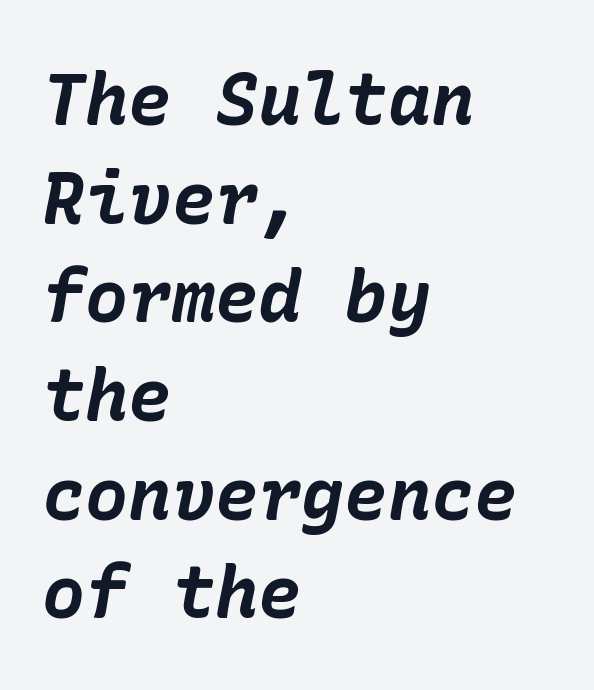
{"italic": "yes", "lean": "right", "slant_degrees": 10, "bold": "yes", "weight": "bold", "width": "normal", "stroke_contrast": "low", "x_height": "medium", "underline": "no", "align": "left", "line_spacing": "normal", "line_spacing_ratio": 1.37, "letter_spacing": "normal", "letter_spacing_em": 0.0, "glyph_px": 72}
